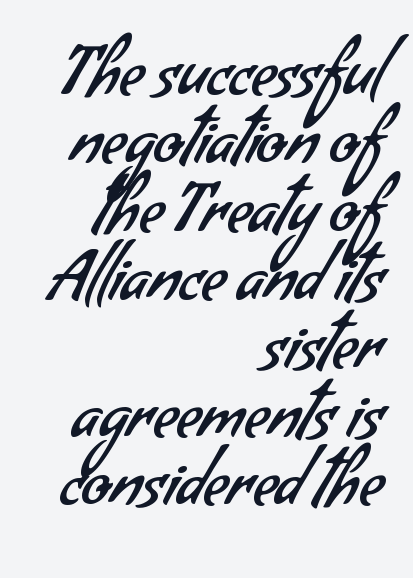
Q: Is the text bold? A: No.
Q: Is the typeface a serif or a sans-serif typeface? A: Sans-serif.
Q: Is the text underlined? A: No.
Q: How is the paragraph aligned? A: Right-aligned.
Q: Is the spacing between letters normal or unusually wide? A: Normal.
Q: Is the spacing between lines tight, normal or loose? A: Tight.
Q: Width (condensed, normal, or wide)? A: Normal.
Q: Stroke contrast? A: Low.
Q: x-height? A: Small.
Q: Monospaced? A: No.
